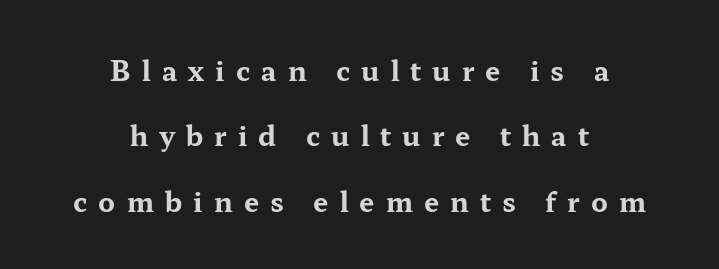
Every letter is thick-stroked: bold, no question. Widely set lines give the paragraph a tall, airy silhouette. Each line is balanced around a shared central axis. Here the glyphs are tracked loosely, breaking word shapes into spaced letters. Quick note: not italic, upright.
